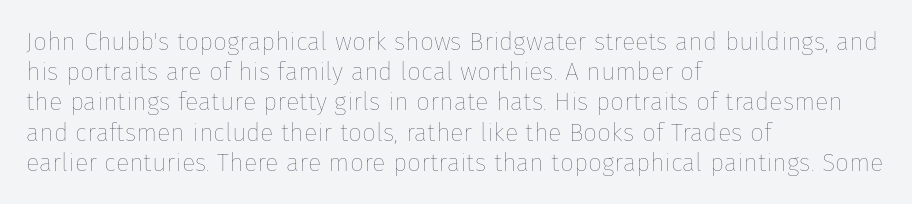
In terms of posture, this sample is upright. The rendering keeps characters at their native spacing. Caption: face not bold, strokes unweighted. The string is rendered with underlining switched off. Horizontal alignment here is leftward, the default for most running prose.
